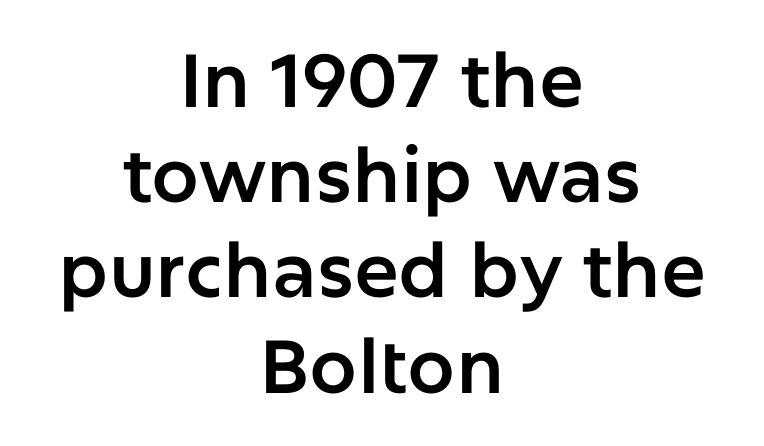
Q: Is the text italic (slanted)? A: No, it is upright.
Q: Is the typeface a serif or a sans-serif typeface? A: Sans-serif.
Q: Is the text underlined? A: No.
Q: How is the paragraph aligned? A: Centered.
Q: Is the spacing between letters normal or unusually wide? A: Normal.
Q: Is the spacing between lines tight, normal or loose? A: Normal.
Q: Width (condensed, normal, or wide)? A: Normal.
Q: Stroke contrast? A: Low.
Q: x-height? A: Medium.
Q: Monospaced? A: No.
